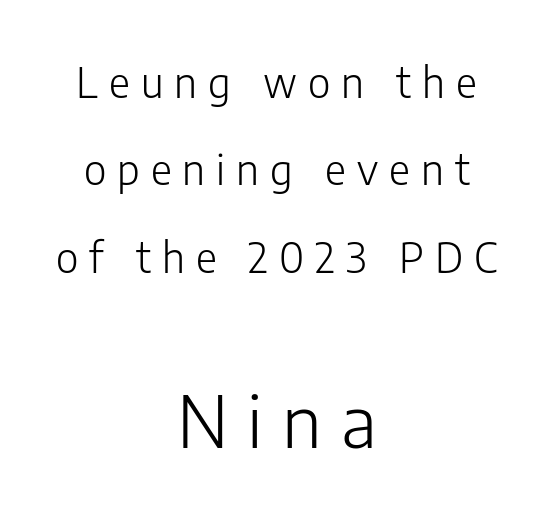
Visually the block forms a symmetrical silhouette, jagged on both flanks. This sample uses expanded letter spacing, leaving extra air between glyphs. Notice how the stems are strictly vertical — no italics here. Each row of text sits above clean, open space. Each stroke keeps to a modest, everyday thickness or less. If you squint, the bottom block still reads clearly — it's the larger of the two.
